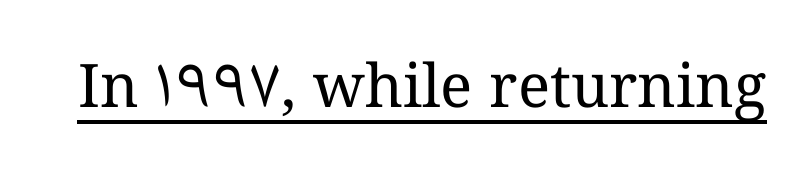
{"italic": "no", "bold": "no", "weight": "regular", "width": "normal", "stroke_contrast": "medium", "x_height": "medium", "monospaced": "no", "underline": "yes", "letter_spacing": "normal", "letter_spacing_em": 0.0, "glyph_px": 60}
